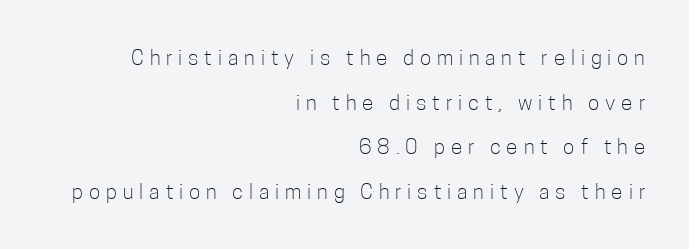
The image shows 21 px text type, upright; set right-aligned, loose line spacing (2.12x), unusually wide letter spacing (+0.28 em), not underlined.
